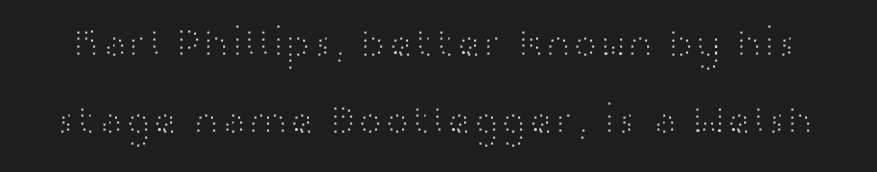
{"serif": "no", "italic": "no", "bold": "no", "weight": "light", "width": "wide", "stroke_contrast": "high", "x_height": "medium", "monospaced": "no", "underline": "no", "line_spacing_ratio": 1.88, "letter_spacing": "normal", "letter_spacing_em": 0.0, "glyph_px": 41}
